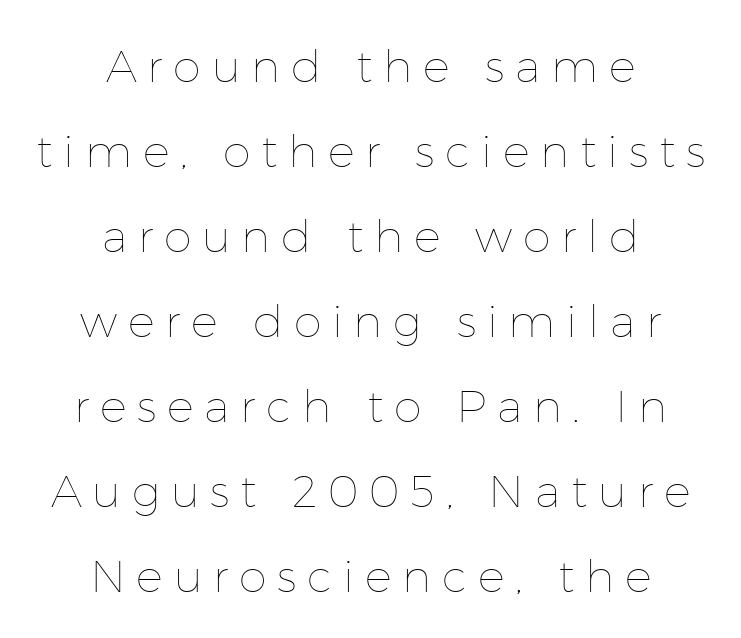
{"italic": "no", "bold": "no", "weight": "thin", "width": "normal", "stroke_contrast": "low", "x_height": "medium", "monospaced": "no", "underline": "no", "align": "center", "line_spacing_ratio": 1.89, "letter_spacing": "wide", "letter_spacing_em": 0.24, "glyph_px": 45}
